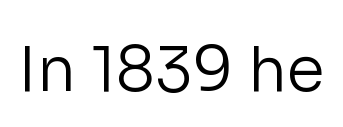
You could not count columns in this text — the font is proportionally spaced. The letters sit at their default tracking, neither squeezed nor spread. Anything drawn beneath the words? Only blank space. Upright lettering throughout. I'd call this a sans setting — the letters go barefoot. Is the stroke heavy? The answer is a plain regular-or-lighter.
